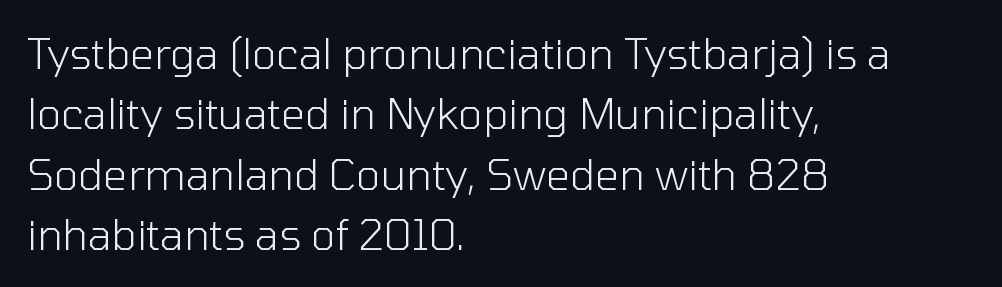
Q: Is the text bold? A: No.
Q: Is the text italic (slanted)? A: No, it is upright.
Q: Is the typeface a serif or a sans-serif typeface? A: Sans-serif.
Q: Is the text underlined? A: No.
Q: How is the paragraph aligned? A: Left-aligned.
Q: Is the spacing between letters normal or unusually wide? A: Normal.
Q: Is the spacing between lines tight, normal or loose? A: Normal.
Q: Width (condensed, normal, or wide)? A: Normal.
Q: Stroke contrast? A: Low.
Q: x-height? A: Medium.
Q: Monospaced? A: No.
